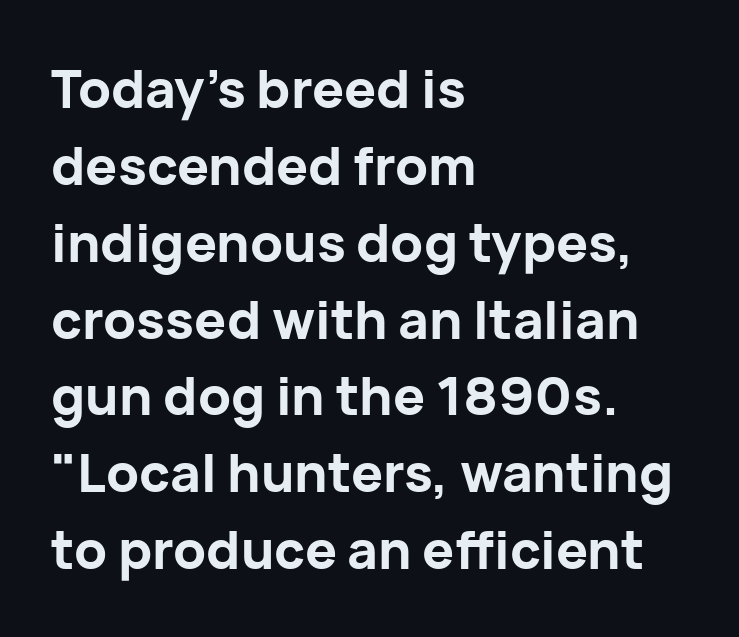
Here the designer chose a conventional face with non-uniform glyph widths. The letterforms sit shoulder to shoulder at normal distance. Baseline-to-baseline distance is the conventional proportion of letter height. A student would call this left alignment; a typographer would say flush left, rag right. This sample uses a sans-serif face. Heavy, bold letterforms.
